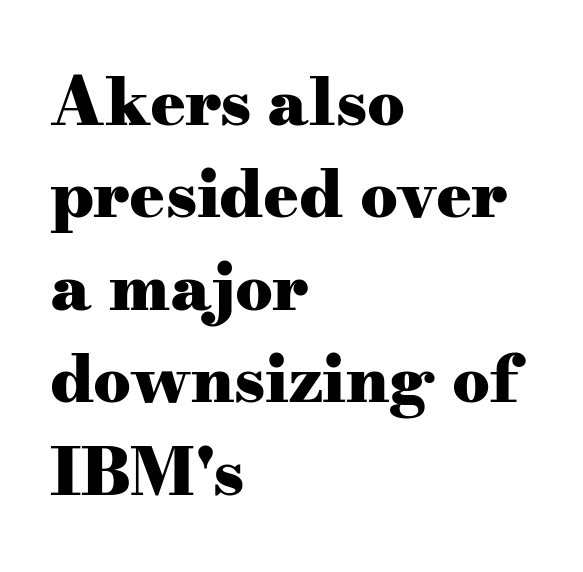
The image shows 66 px heavy, wide serif type, upright; set left-aligned, normal line spacing (1.4x), normal letter spacing, not underlined; medium stroke contrast and a small x-height.
